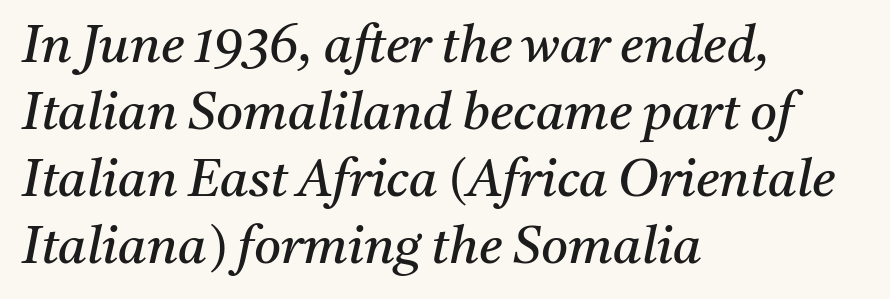
{"serif": "yes", "italic": "yes", "lean": "right", "slant_degrees": 11, "bold": "no", "weight": "regular", "width": "normal", "stroke_contrast": "medium", "x_height": "medium", "monospaced": "no", "underline": "no", "align": "left", "line_spacing": "normal", "line_spacing_ratio": 1.29, "letter_spacing": "normal", "letter_spacing_em": 0.0, "glyph_px": 52}
